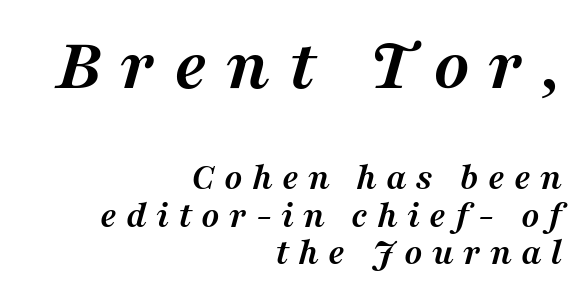
{"serif": "yes", "italic": "yes", "lean": "right", "slant_degrees": 16, "bold": "yes", "weight": "semibold", "width": "normal", "stroke_contrast": "medium", "x_height": "medium", "monospaced": "no", "underline": "no", "align": "right", "line_spacing": "tight", "line_spacing_ratio": 0.98, "letter_spacing": "wide", "letter_spacing_em": 0.24, "larger_block": "first", "size_ratio": 2.0, "glyph_px": 76}
